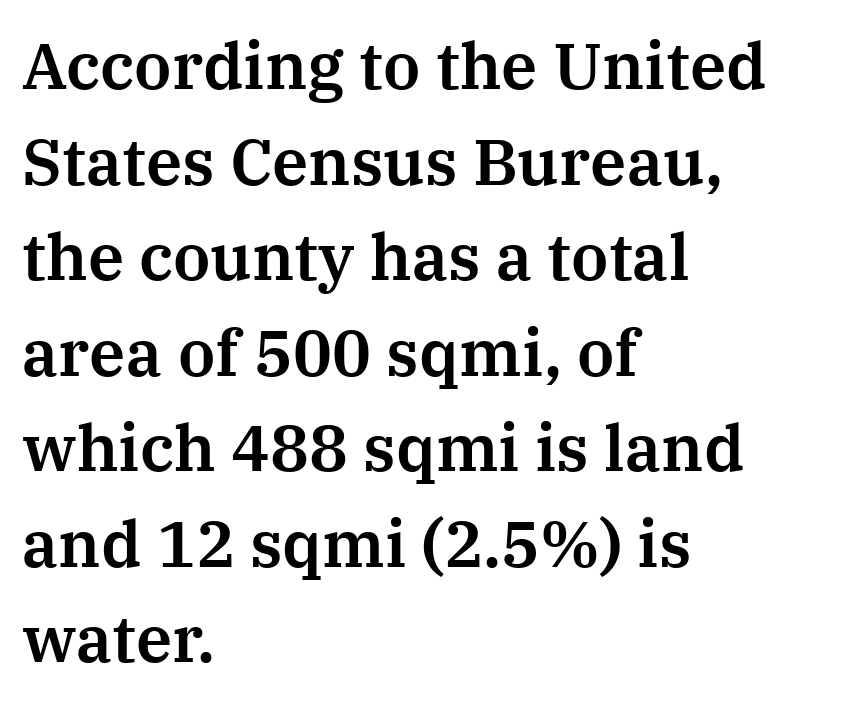
{"serif": "yes", "italic": "no", "width": "normal", "stroke_contrast": "medium", "x_height": "medium", "monospaced": "no", "underline": "no", "align": "left", "line_spacing": "normal", "line_spacing_ratio": 1.47, "letter_spacing": "normal", "letter_spacing_em": 0.0, "glyph_px": 65}
